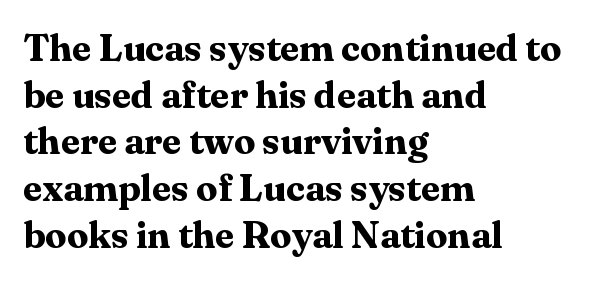
The image shows 38 px bold serif type, upright; set left-aligned, line spacing 1.23x, normal letter spacing, not underlined; medium stroke contrast and a medium x-height.
